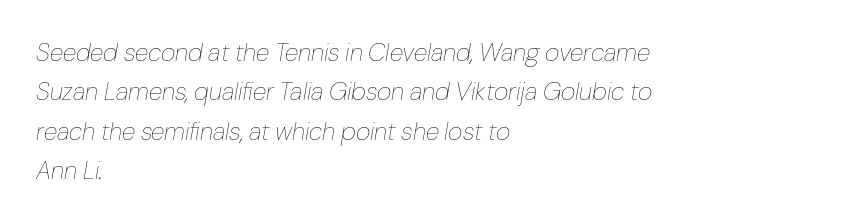
{"italic": "yes", "lean": "right", "slant_degrees": 10, "bold": "no", "underline": "no", "align": "left", "line_spacing": "normal", "line_spacing_ratio": 1.58, "letter_spacing": "normal", "letter_spacing_em": 0.0, "glyph_px": 25}
